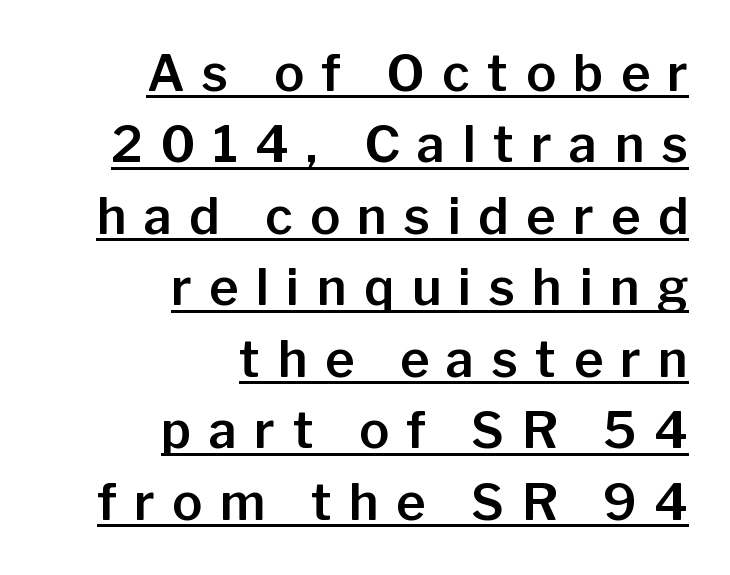
The image shows 50 px sans-serif type, upright; set right-aligned, normal line spacing (1.43x), unusually wide letter spacing (+0.35 em), underlined; low stroke contrast and a medium x-height.
